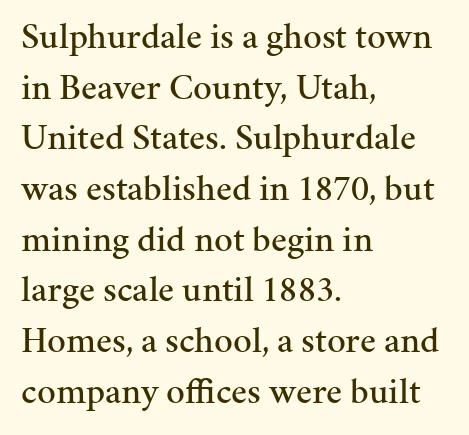
{"serif": "yes", "italic": "no", "width": "normal", "stroke_contrast": "medium", "x_height": "medium", "monospaced": "no", "underline": "no", "align": "left", "line_spacing": "normal", "line_spacing_ratio": 1.37, "letter_spacing": "normal", "letter_spacing_em": 0.0, "glyph_px": 37}
